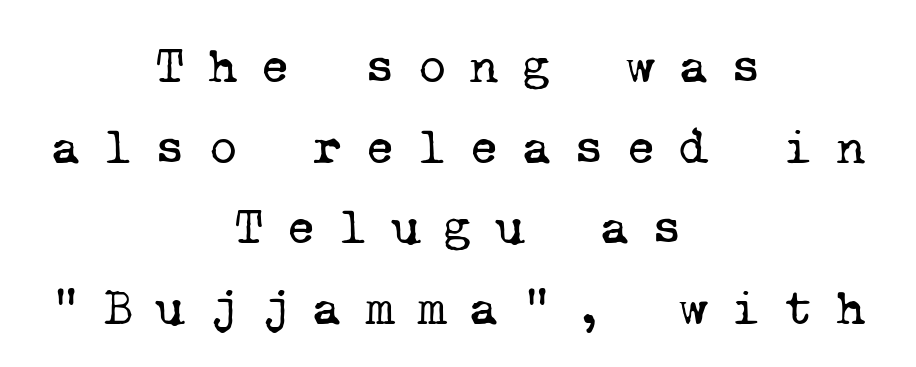
Q: Is the text bold? A: No.
Q: Is the typeface a serif or a sans-serif typeface? A: Serif.
Q: Is the text underlined? A: No.
Q: How is the paragraph aligned? A: Centered.
Q: Is the spacing between letters normal or unusually wide? A: Unusually wide.
Q: Is the spacing between lines tight, normal or loose? A: Normal.
Q: Width (condensed, normal, or wide)? A: Normal.
Q: Stroke contrast? A: Low.
Q: x-height? A: Medium.
Q: Monospaced? A: Yes.
